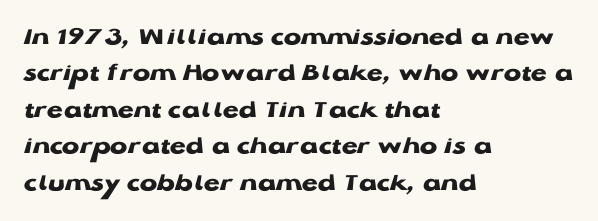
Characters remain perfectly vertical along every line. The passage is arranged the way most books set body copy — flush left. These lines sit exactly where default settings would place them. Nobody touched the tracking dial on this one. Descender tails drop into unmarked territory. Is the type bold? Yes — the strokes are clearly thick and heavy.
